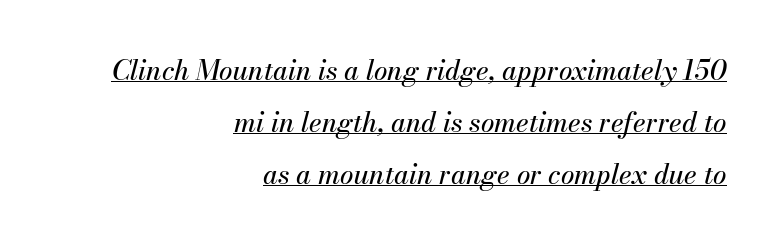
The image shows 27 px text type, italic (leaning right); set right-aligned, loose line spacing (1.93x), normal letter spacing, underlined.
